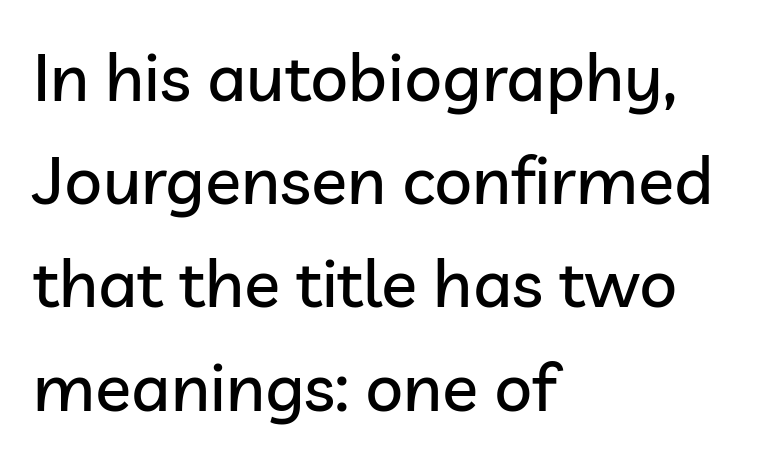
The image shows 67 px sans-serif type, upright; set left-aligned, normal line spacing (1.54x), normal letter spacing, not underlined; low stroke contrast and a medium x-height.
